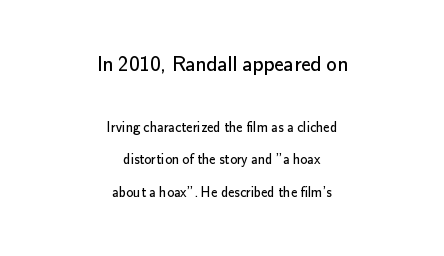
The image shows 21 px text type, upright; set centered, loose line spacing (2.33x), normal letter spacing, not underlined; the first (top) block is 1.5x larger.
